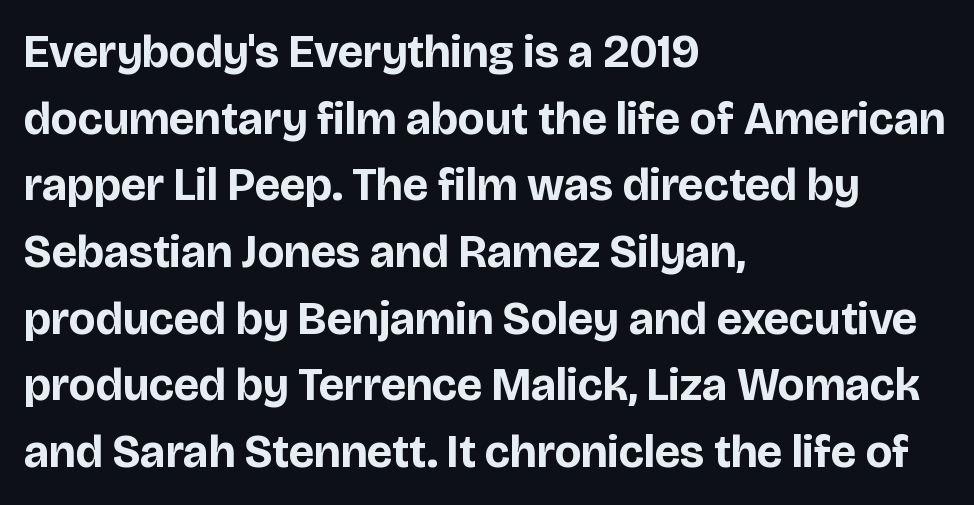
The image shows 46 px bold sans-serif type, upright; set left-aligned, normal line spacing (1.45x), normal letter spacing, not underlined; low stroke contrast and a large x-height.
